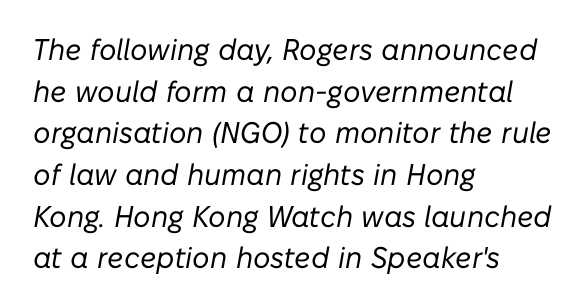
Here the glyphs are tracked normally, forming tight word shapes. The letters advance in unequal steps, a hallmark of proportional type. The weight would be labelled regular, book, light, or lighter still. Letters rest on an invisible, unmarked baseline.
